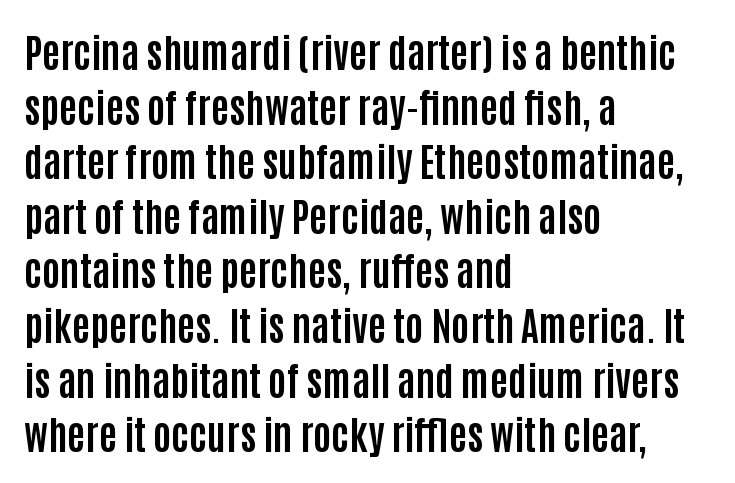
The image shows 39 px bold, condensed sans-serif type, upright; set left-aligned, normal line spacing (1.4x), normal letter spacing, not underlined; low stroke contrast and a large x-height.
